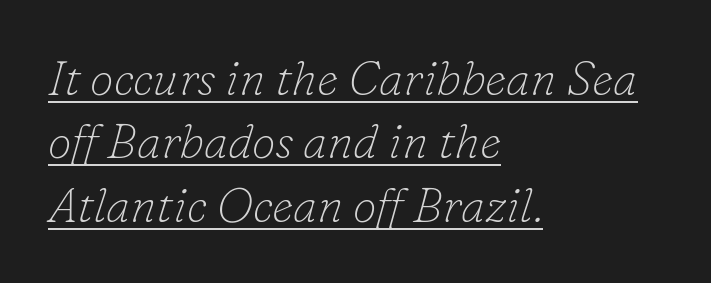
Q: Is the text bold? A: No.
Q: Is the text italic (slanted)? A: Yes, it leans right by about 16 degrees.
Q: Is the typeface a serif or a sans-serif typeface? A: Serif.
Q: Is the text underlined? A: Yes.
Q: How is the paragraph aligned? A: Left-aligned.
Q: Is the spacing between letters normal or unusually wide? A: Normal.
Q: Is the spacing between lines tight, normal or loose? A: Normal.
Q: Width (condensed, normal, or wide)? A: Normal.
Q: Stroke contrast? A: Low.
Q: x-height? A: Small.
Q: Monospaced? A: No.
